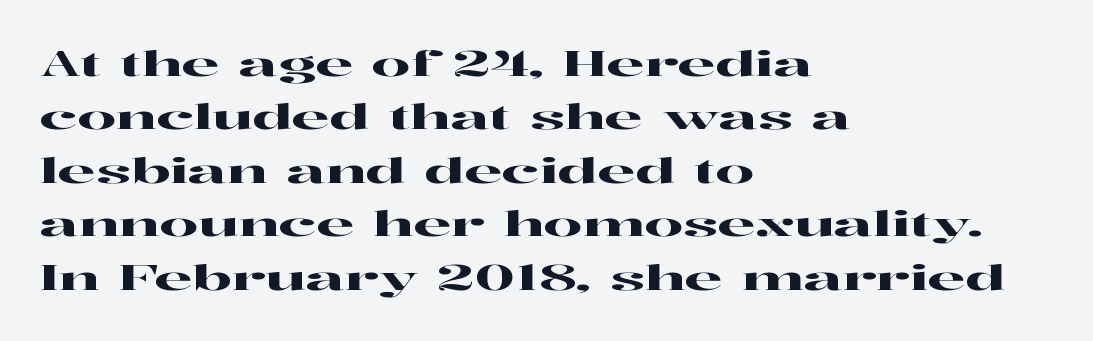
{"serif": "yes", "italic": "no", "width": "wide", "stroke_contrast": "high", "x_height": "medium", "monospaced": "no", "underline": "no", "align": "left", "line_spacing": "normal", "line_spacing_ratio": 1.57, "letter_spacing": "normal", "letter_spacing_em": 0.0, "glyph_px": 34}
